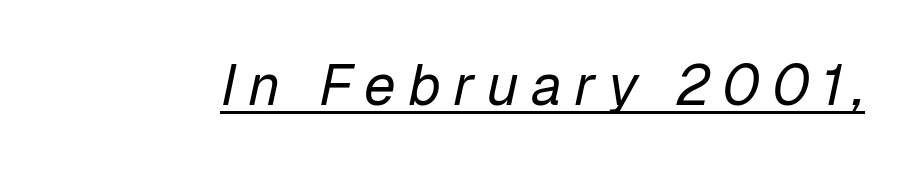
{"italic": "yes", "lean": "right", "slant_degrees": 12, "bold": "no", "weight": "regular", "width": "normal", "stroke_contrast": "low", "x_height": "medium", "monospaced": "no", "underline": "yes", "letter_spacing": "wide", "letter_spacing_em": 0.21, "glyph_px": 57}
